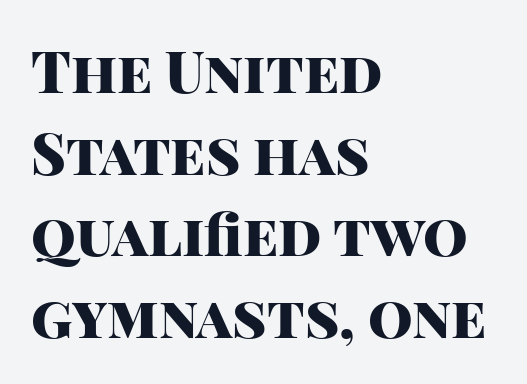
{"serif": "no", "italic": "no", "bold": "yes", "weight": "heavy", "width": "normal", "stroke_contrast": "high", "x_height": "large", "monospaced": "no", "underline": "no", "align": "left", "line_spacing": "normal", "line_spacing_ratio": 1.43, "letter_spacing": "normal", "letter_spacing_em": 0.0, "glyph_px": 57}
